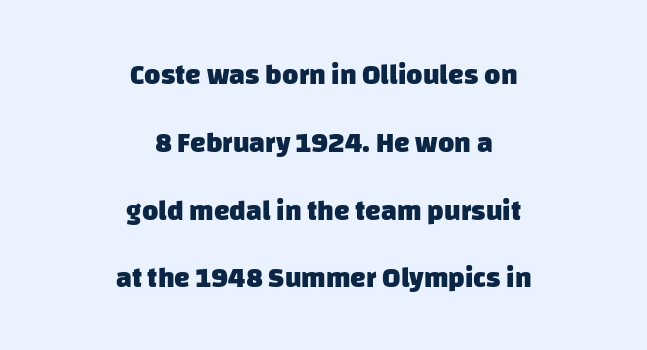
Nope, no serifs anywhere on these letters. In CSS terms this would be text-align: center. A typesetter would call this proportional, since set widths differ per character. Nothing unusual about the tracking: characters are spaced as the font intends. Heavy, bold letterforms. Just letters on the line, the space beneath them empty.
